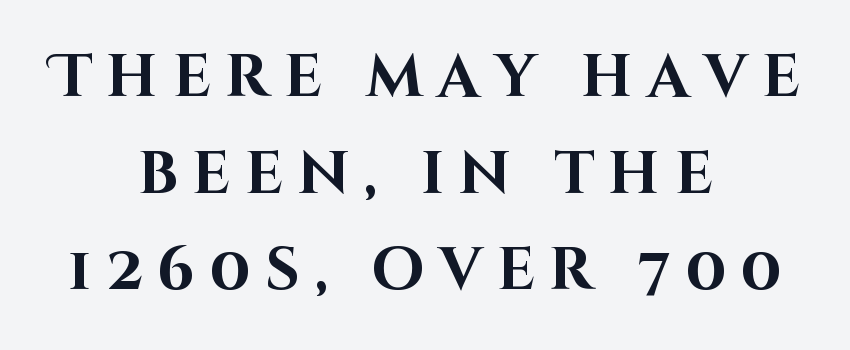
A typesetter would label this face a sans. Unmarked baselines from the first word to the last. Do the characters align in a grid? No, the font is proportional. A typesetter would call this heavily tracked-out type. The passage is arranged like a title page — every line centered.
